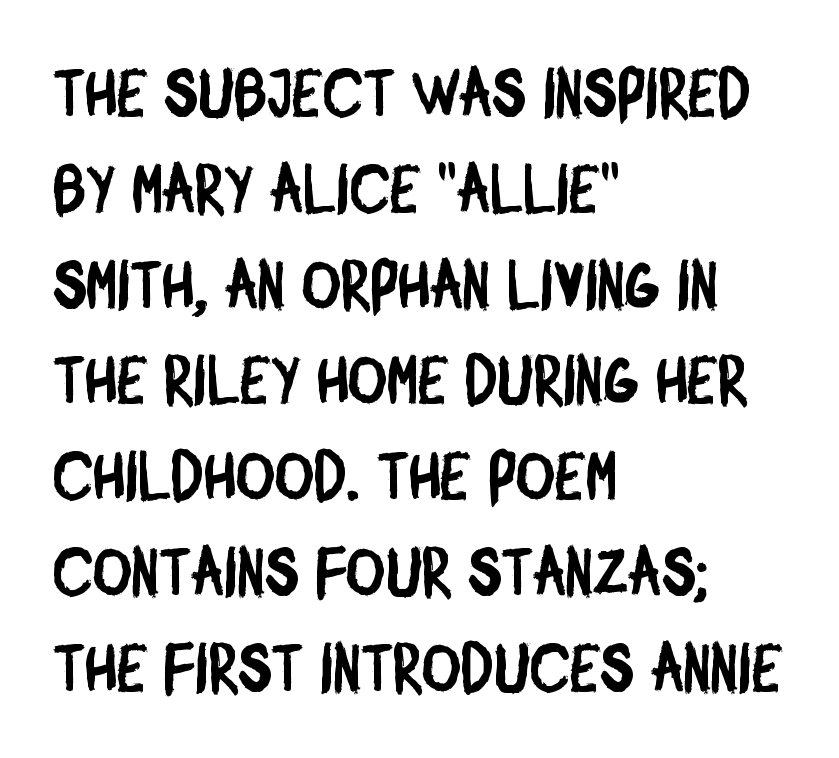
Q: Is the typeface a serif or a sans-serif typeface? A: Sans-serif.
Q: Is the text underlined? A: No.
Q: How is the paragraph aligned? A: Left-aligned.
Q: Is the spacing between letters normal or unusually wide? A: Normal.
Q: Is the spacing between lines tight, normal or loose? A: Normal.
Q: Width (condensed, normal, or wide)? A: Condensed.
Q: Stroke contrast? A: Low.
Q: x-height? A: Large.
Q: Monospaced? A: No.
